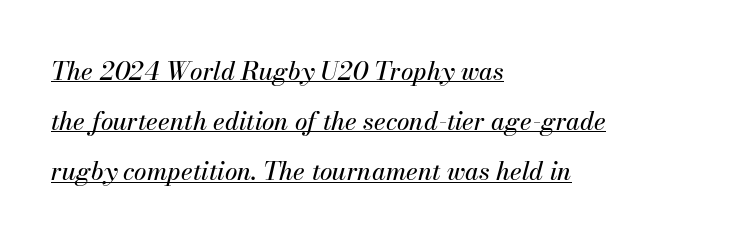
Q: Is the text italic (slanted)? A: Yes, it leans right by about 13 degrees.
Q: Is the text underlined? A: Yes.
Q: How is the paragraph aligned? A: Left-aligned.
Q: Is the spacing between letters normal or unusually wide? A: Normal.
Q: Is the spacing between lines tight, normal or loose? A: Loose.
